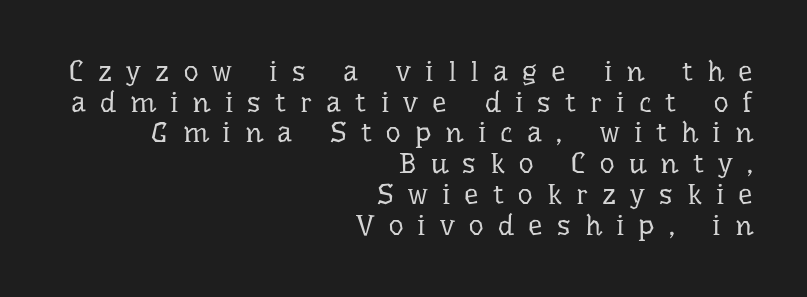
Beneath every word, the page is bare. What's the leading like? Squeezed, with rows nearly overlapping. Varying glyph widths throughout — classic text-font behaviour. One-word summary of the alignment: right.
